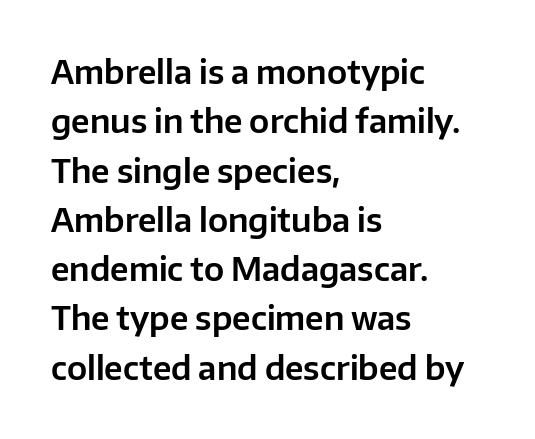
Between one letter and the next there's only the usual sliver of space. The line-height multiplier appears to be the usual default. Each letter keeps its own natural width here, so spacing adapts to shape. The glyphs in this specimen are sans serif. The passage shown is not underscored anywhere. This sample uses an upright cut, with every glyph sitting square on the baseline.
